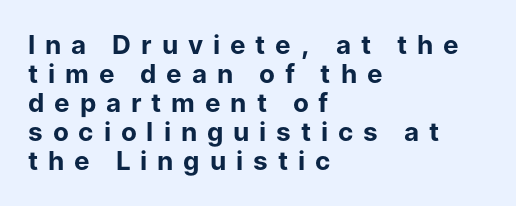
{"italic": "no", "bold": "yes", "underline": "no", "align": "left", "line_spacing": "tight", "line_spacing_ratio": 1.12, "letter_spacing": "wide", "letter_spacing_em": 0.38, "glyph_px": 26}
